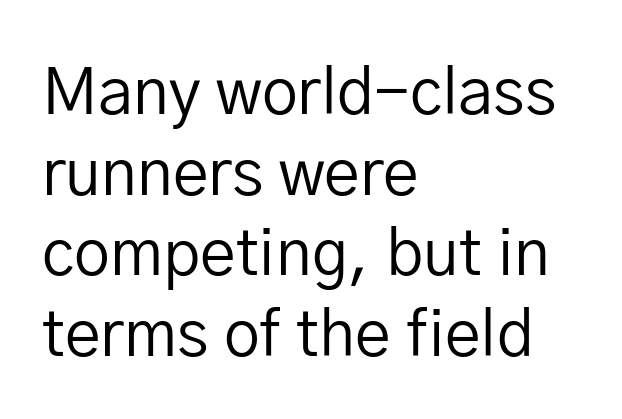
Q: Is the text bold? A: No.
Q: Is the text italic (slanted)? A: No, it is upright.
Q: Is the typeface a serif or a sans-serif typeface? A: Sans-serif.
Q: Is the text underlined? A: No.
Q: How is the paragraph aligned? A: Left-aligned.
Q: Is the spacing between letters normal or unusually wide? A: Normal.
Q: Is the spacing between lines tight, normal or loose? A: Normal.
Q: Width (condensed, normal, or wide)? A: Normal.
Q: Stroke contrast? A: Low.
Q: x-height? A: Medium.
Q: Monospaced? A: No.
